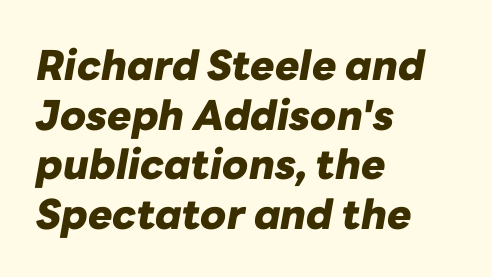
{"italic": "yes", "lean": "right", "slant_degrees": 10, "bold": "yes", "weight": "heavy", "width": "normal", "stroke_contrast": "low", "x_height": "medium", "monospaced": "no", "underline": "no", "align": "left", "line_spacing_ratio": 1.21, "letter_spacing": "normal", "letter_spacing_em": 0.0, "glyph_px": 41}
